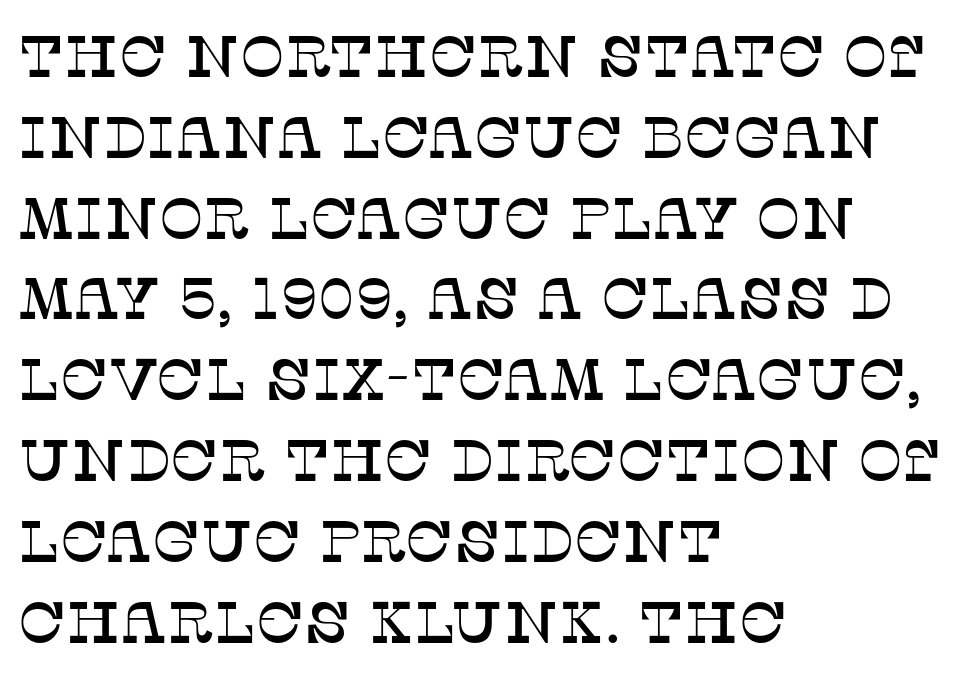
Q: Is the text italic (slanted)? A: No, it is upright.
Q: Is the typeface a serif or a sans-serif typeface? A: Serif.
Q: Is the text underlined? A: No.
Q: How is the paragraph aligned? A: Left-aligned.
Q: Is the spacing between letters normal or unusually wide? A: Normal.
Q: Is the spacing between lines tight, normal or loose? A: Normal.
Q: Width (condensed, normal, or wide)? A: Normal.
Q: Stroke contrast? A: Low.
Q: x-height? A: Large.
Q: Monospaced? A: No.
